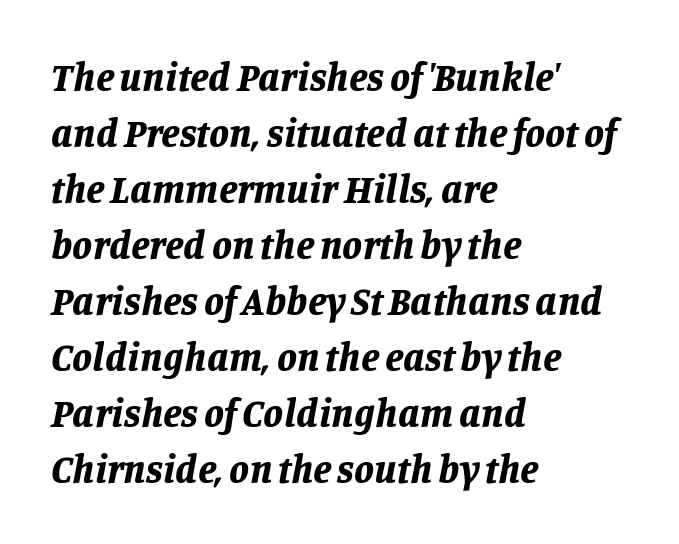
Q: Is the text bold? A: Yes.
Q: Is the text italic (slanted)? A: Yes, it leans right by about 11 degrees.
Q: Is the text underlined? A: No.
Q: How is the paragraph aligned? A: Left-aligned.
Q: Is the spacing between letters normal or unusually wide? A: Normal.
Q: Is the spacing between lines tight, normal or loose? A: Normal.
Q: Width (condensed, normal, or wide)? A: Normal.
Q: Stroke contrast? A: Low.
Q: x-height? A: Large.
Q: Monospaced? A: No.
